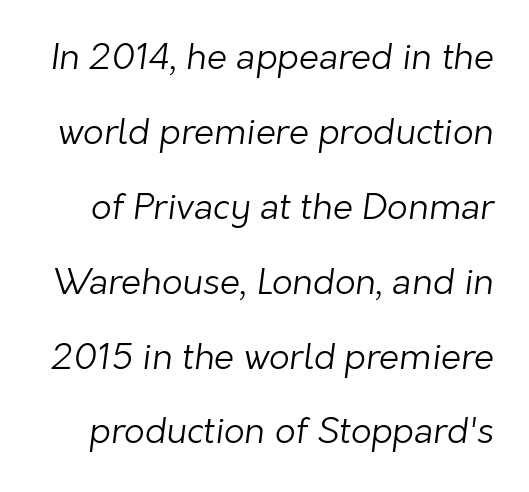
Q: Is the text bold? A: No.
Q: Is the typeface a serif or a sans-serif typeface? A: Sans-serif.
Q: Is the text underlined? A: No.
Q: Is the spacing between letters normal or unusually wide? A: Normal.
Q: Is the spacing between lines tight, normal or loose? A: Loose.
Q: Width (condensed, normal, or wide)? A: Normal.
Q: Stroke contrast? A: Low.
Q: x-height? A: Medium.
Q: Monospaced? A: No.
